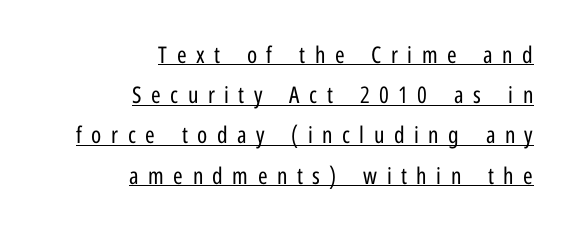
Q: Is the text bold? A: No.
Q: Is the text italic (slanted)? A: No, it is upright.
Q: Is the text underlined? A: Yes.
Q: How is the paragraph aligned? A: Right-aligned.
Q: Is the spacing between letters normal or unusually wide? A: Unusually wide.
